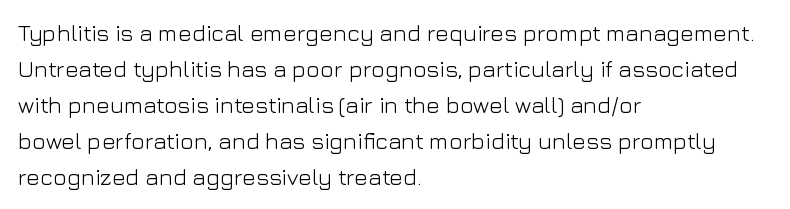
The foot of each line stays bare and open. It's the straight-up-and-down kind of type. The gaps between neighbouring characters are ordinary and unremarkable. A normal amount of white space separates one row of letters from the next. Typeset ragged right — the left edge is the straight one. Is the stroke heavy? The answer is a plain regular-or-lighter.
